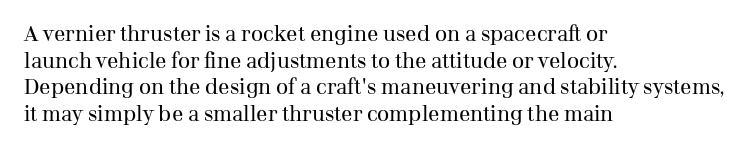
Summary of weight: not heavy and not bold. The vertical gap from one line to the next is medium. The type is set solid horizontally, with unmodified tracking. No italicization has been applied; the sample stays upright. The paragraph shown leans on its left margin. The gap between lines stays unmarked.
